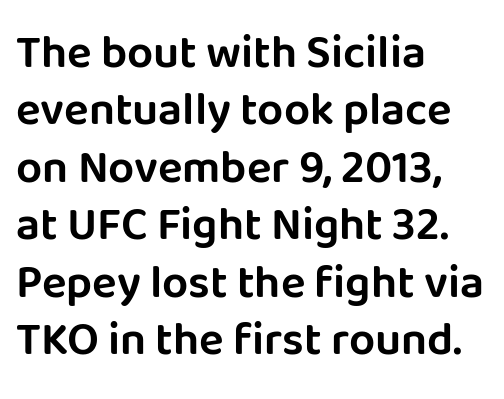
You could call the tracking neutral — neither tight nor loose. The letters carry no serifs — their stems end cleanly without finishing strokes. This sample has the flowing, uneven cadence of proportional lettering. Nobody drew a line under any word here.
